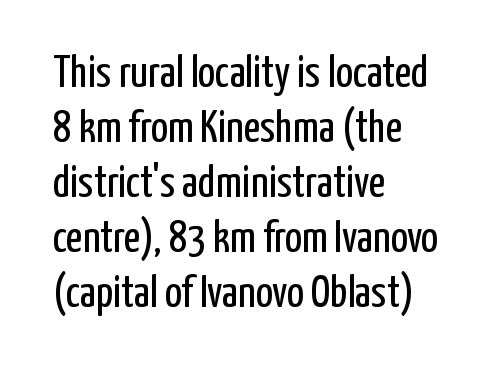
{"serif": "no", "italic": "no", "bold": "no", "weight": "regular", "width": "condensed", "stroke_contrast": "low", "x_height": "medium", "monospaced": "no", "underline": "no", "align": "left", "line_spacing_ratio": 1.22, "letter_spacing": "normal", "letter_spacing_em": 0.0, "glyph_px": 45}
